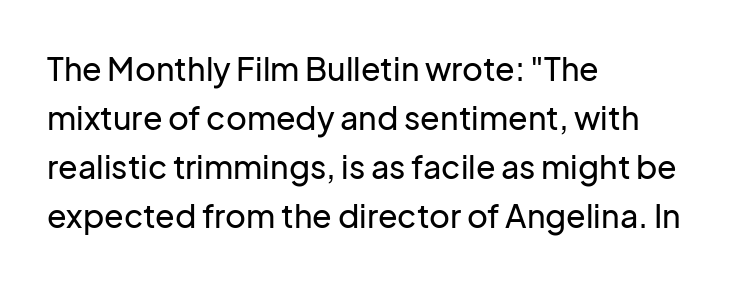
The image shows 32 px sans-serif type, upright; set left-aligned, normal line spacing (1.53x), normal letter spacing, not underlined; low stroke contrast and a medium x-height.
